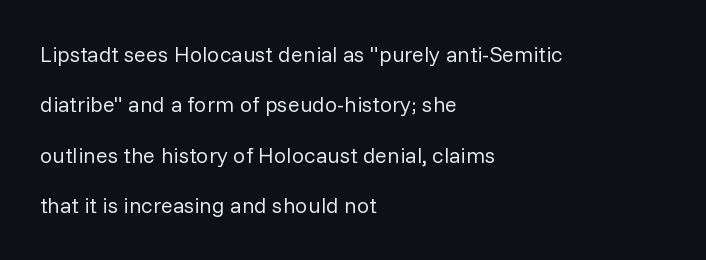
{"italic": "no", "bold": "no", "underline": "no", "align": "left", "line_spacing": "loose", "line_spacing_ratio": 2.29, "letter_spacing": "normal", "letter_spacing_em": 0.0, "glyph_px": 22}
